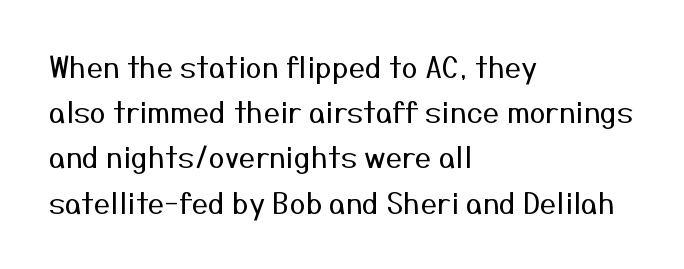
Q: Is the text bold? A: No.
Q: Is the text italic (slanted)? A: No, it is upright.
Q: Is the typeface a serif or a sans-serif typeface? A: Sans-serif.
Q: Is the text underlined? A: No.
Q: How is the paragraph aligned? A: Left-aligned.
Q: Is the spacing between letters normal or unusually wide? A: Normal.
Q: Is the spacing between lines tight, normal or loose? A: Normal.
Q: Width (condensed, normal, or wide)? A: Normal.
Q: Stroke contrast? A: Medium.
Q: x-height? A: Medium.
Q: Monospaced? A: No.
